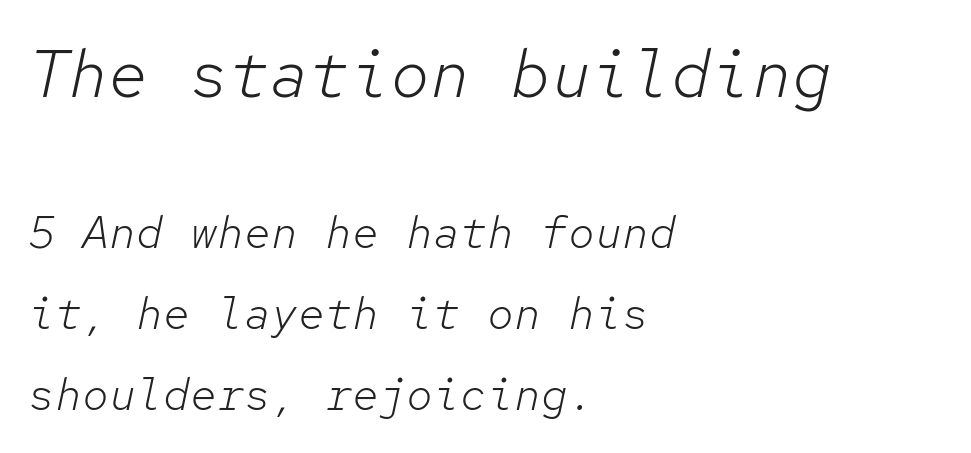
The image shows 67 px light type, italic (leaning right), monospaced; set left-aligned, line spacing 1.8x, normal letter spacing, not underlined; the first (top) block is 1.49x larger; low stroke contrast and a medium x-height.
